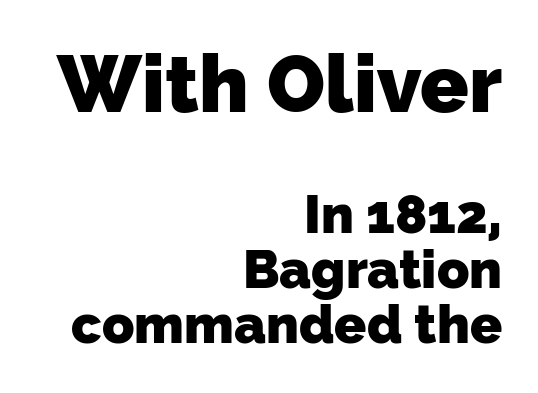
Q: Is the text bold? A: Yes.
Q: Is the typeface a serif or a sans-serif typeface? A: Sans-serif.
Q: Is the text underlined? A: No.
Q: How is the paragraph aligned? A: Right-aligned.
Q: Is the spacing between letters normal or unusually wide? A: Normal.
Q: Is the spacing between lines tight, normal or loose? A: Tight.
Q: Which block of text is set in a larger size, the first (top) or the second (bottom)? A: The first (top) one.
Q: Width (condensed, normal, or wide)? A: Normal.
Q: Stroke contrast? A: Low.
Q: x-height? A: Medium.
Q: Monospaced? A: No.
